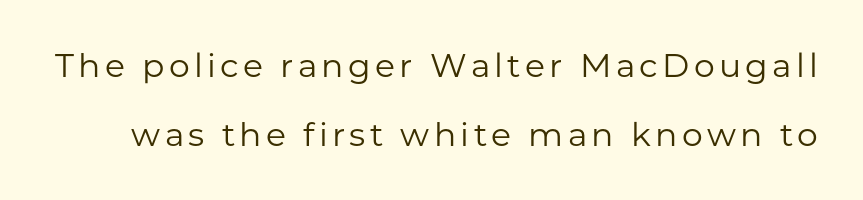
{"serif": "no", "italic": "no", "bold": "no", "weight": "regular", "width": "normal", "stroke_contrast": "low", "x_height": "medium", "monospaced": "no", "underline": "no", "line_spacing": "loose", "line_spacing_ratio": 2.09, "glyph_px": 33}
